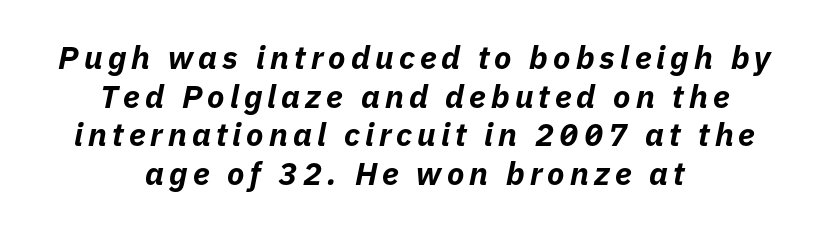
Q: Is the text bold? A: Yes.
Q: Is the text italic (slanted)? A: Yes, it leans right by about 11 degrees.
Q: Is the text underlined? A: No.
Q: How is the paragraph aligned? A: Centered.
Q: Width (condensed, normal, or wide)? A: Normal.
Q: Stroke contrast? A: Low.
Q: x-height? A: Medium.
Q: Monospaced? A: No.
